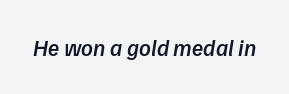
{"italic": "yes", "lean": "right", "slant_degrees": 9, "bold": "semi", "underline": "no", "letter_spacing": "normal", "letter_spacing_em": 0.0, "glyph_px": 23}
